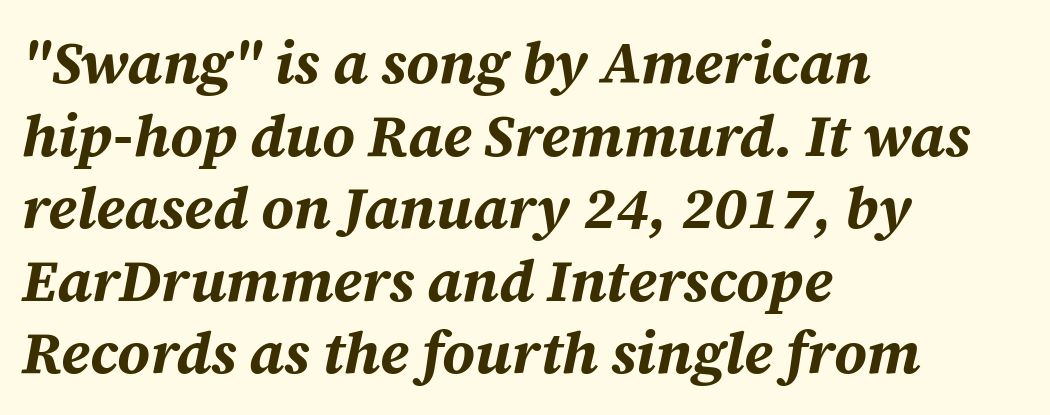
Q: Is the text bold? A: Yes.
Q: Is the text italic (slanted)? A: Yes, it leans right by about 12 degrees.
Q: Is the text underlined? A: No.
Q: How is the paragraph aligned? A: Left-aligned.
Q: Is the spacing between letters normal or unusually wide? A: Normal.
Q: Width (condensed, normal, or wide)? A: Normal.
Q: Stroke contrast? A: Medium.
Q: x-height? A: Medium.
Q: Monospaced? A: No.
